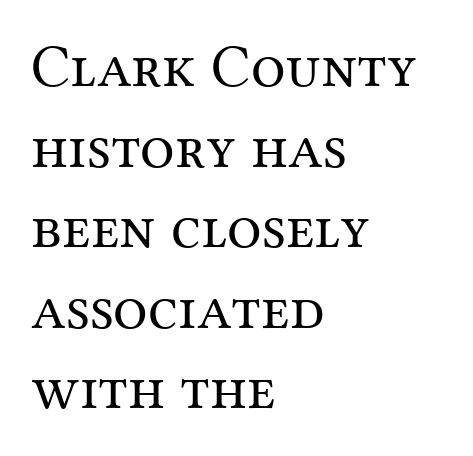
Nope, not italic — everything's standing straight. The passage shown is typed in a proportional face where columns would drift. Does the leading feel generous? No, just average. Unbolded letterforms with no extra heft.
